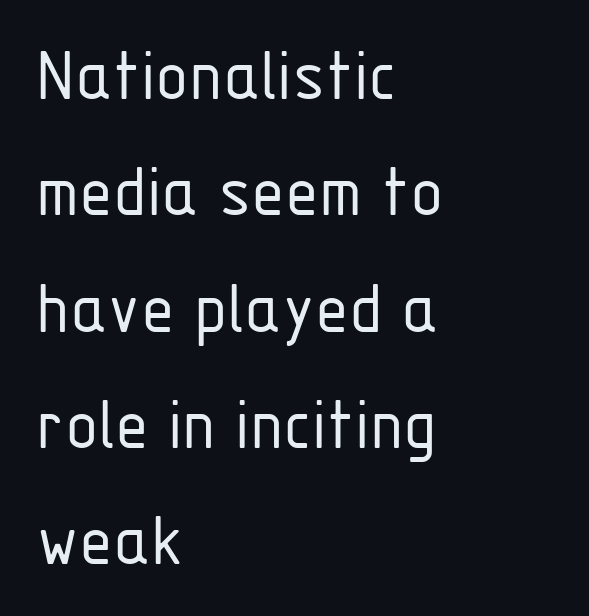
Type without underlining. The lettering stays uniformly vertical, giving the passage a roman look. Here the designer chose a conventional face with non-uniform glyph widths. Compared with a typical body face, this is equally light or lighter still. Horizontally, the lines are justified to the leading edge only. Letter spacing: default.
